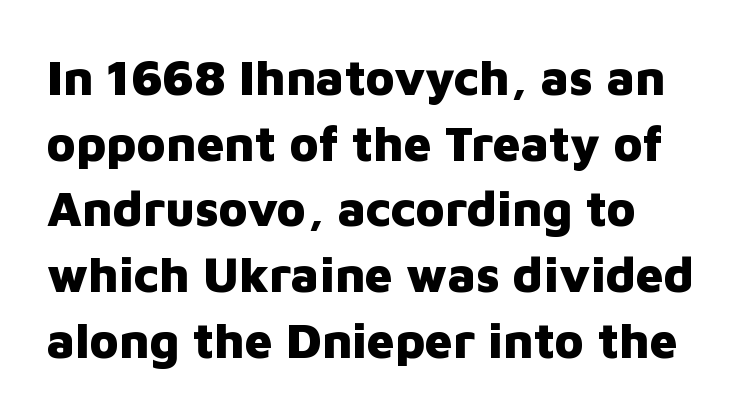
Q: Is the text bold? A: Yes.
Q: Is the text italic (slanted)? A: No, it is upright.
Q: Is the typeface a serif or a sans-serif typeface? A: Sans-serif.
Q: Is the text underlined? A: No.
Q: Is the spacing between letters normal or unusually wide? A: Normal.
Q: Is the spacing between lines tight, normal or loose? A: Normal.
Q: Width (condensed, normal, or wide)? A: Normal.
Q: Stroke contrast? A: Low.
Q: x-height? A: Medium.
Q: Monospaced? A: No.
